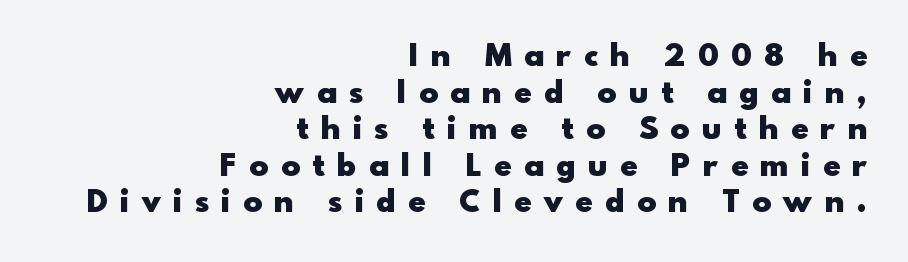
{"serif": "no", "italic": "no", "bold": "yes", "weight": "heavy", "width": "normal", "x_height": "small", "monospaced": "no", "underline": "no", "align": "right", "line_spacing_ratio": 1.18, "letter_spacing": "wide", "letter_spacing_em": 0.42, "glyph_px": 31}
